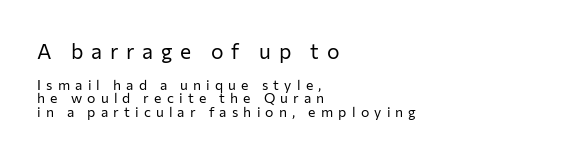
{"italic": "no", "bold": "no", "underline": "no", "align": "left", "line_spacing": "tight", "line_spacing_ratio": 0.99, "letter_spacing": "wide", "letter_spacing_em": 0.37, "larger_block": "first", "size_ratio": 1.5, "glyph_px": 21}
